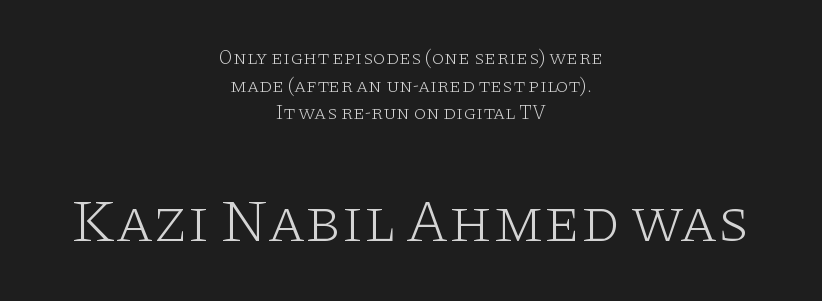
{"serif": "yes", "italic": "no", "bold": "no", "weight": "light", "width": "wide", "stroke_contrast": "low", "x_height": "large", "monospaced": "no", "underline": "no", "align": "center", "line_spacing": "normal", "line_spacing_ratio": 1.38, "letter_spacing": "normal", "letter_spacing_em": 0.0, "larger_block": "second", "size_ratio": 3.05, "glyph_px": 61}
